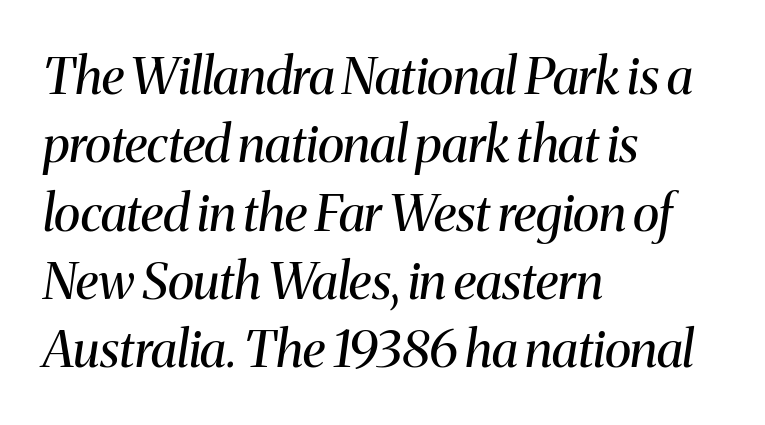
Rows of type keep a routine distance in the vertical direction. The baseline area is clear. The rendering keeps characters at their native spacing. When letters slant like this, we call the style italic. Varying glyph widths throughout — classic text-font behaviour. The paragraph has a hard left edge and a soft right edge.
